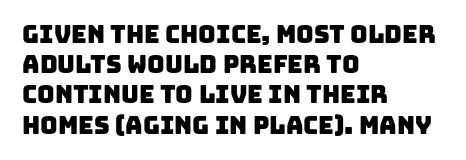
{"underline": "no", "align": "left", "line_spacing": "normal", "line_spacing_ratio": 1.26, "letter_spacing": "normal", "letter_spacing_em": 0.0, "glyph_px": 24}
